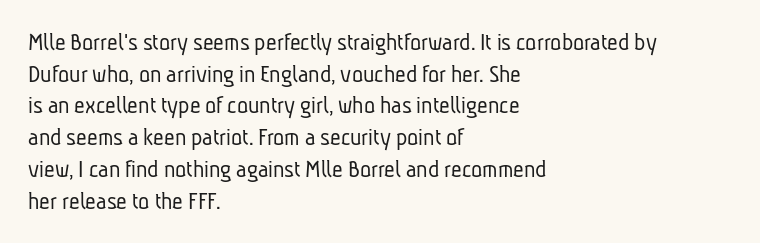
The image shows 26 px text type; set left-aligned, line spacing 1.22x, normal letter spacing, not underlined.
